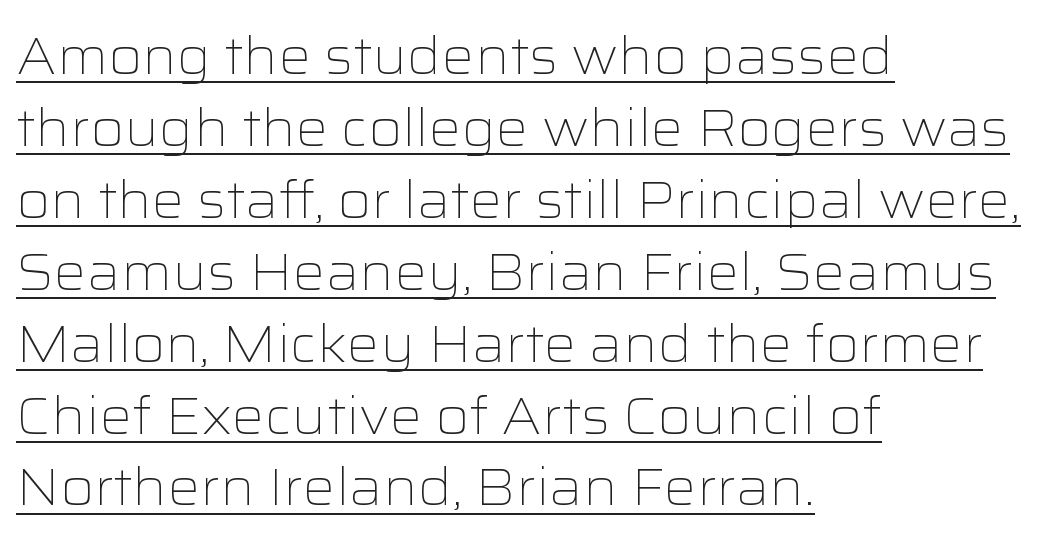
The image shows 51 px light, wide sans-serif type, upright; set left-aligned, normal line spacing (1.41x), normal letter spacing, underlined; low stroke contrast and a medium x-height.
